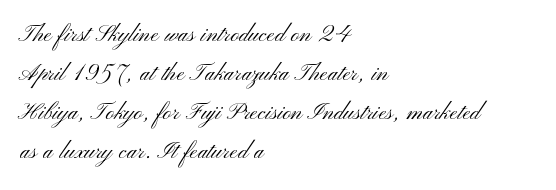
Q: Is the text bold? A: No.
Q: Is the text italic (slanted)? A: Yes.
Q: Is the typeface a serif or a sans-serif typeface? A: Sans-serif.
Q: Is the text underlined? A: No.
Q: How is the paragraph aligned? A: Left-aligned.
Q: Is the spacing between letters normal or unusually wide? A: Normal.
Q: Is the spacing between lines tight, normal or loose? A: Normal.
Q: Width (condensed, normal, or wide)? A: Wide.
Q: Stroke contrast? A: Medium.
Q: x-height? A: Small.
Q: Monospaced? A: No.
